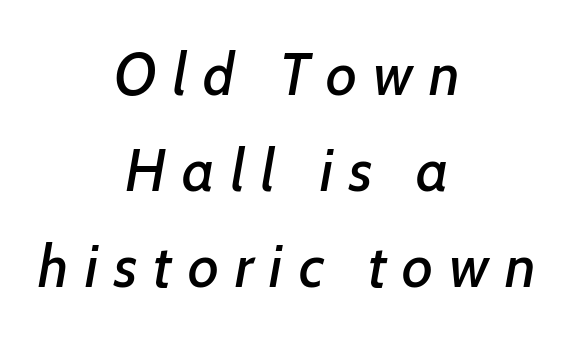
The image shows 59 px text type, italic (leaning right); set centered, normal line spacing (1.63x), unusually wide letter spacing (+0.27 em), not underlined; low stroke contrast and a medium x-height.
